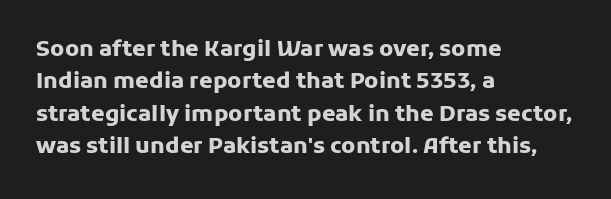
Q: Is the text bold? A: Yes.
Q: Is the text italic (slanted)? A: No, it is upright.
Q: Is the text underlined? A: No.
Q: How is the paragraph aligned? A: Left-aligned.
Q: Is the spacing between letters normal or unusually wide? A: Normal.
Q: Is the spacing between lines tight, normal or loose? A: Normal.
